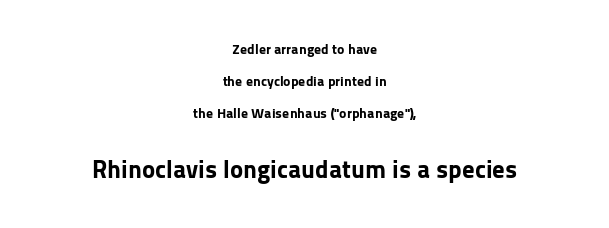
Q: Is the text bold? A: Yes.
Q: Is the text italic (slanted)? A: No, it is upright.
Q: Is the text underlined? A: No.
Q: How is the paragraph aligned? A: Centered.
Q: Is the spacing between letters normal or unusually wide? A: Normal.
Q: Is the spacing between lines tight, normal or loose? A: Loose.
Q: Which block of text is set in a larger size, the first (top) or the second (bottom)? A: The second (bottom) one.
